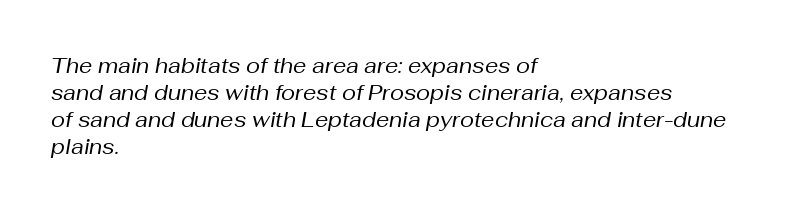
The image shows 21 px text type, italic (leaning right); set left-aligned, normal line spacing (1.29x), normal letter spacing, not underlined.
